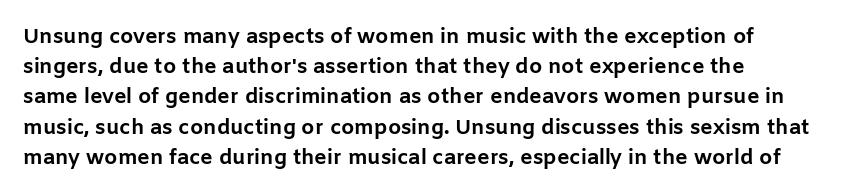
Q: Is the text bold? A: Yes.
Q: Is the text italic (slanted)? A: No, it is upright.
Q: Is the text underlined? A: No.
Q: How is the paragraph aligned? A: Left-aligned.
Q: Is the spacing between letters normal or unusually wide? A: Normal.
Q: Is the spacing between lines tight, normal or loose? A: Normal.
